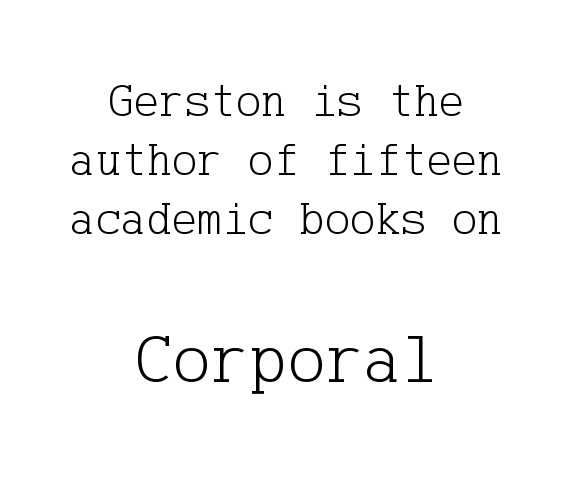
The image shows 72 px light serif type, upright; set centered, line spacing 1.23x, normal letter spacing, not underlined; the second (bottom) block is 1.5x larger; low stroke contrast and a medium x-height.
